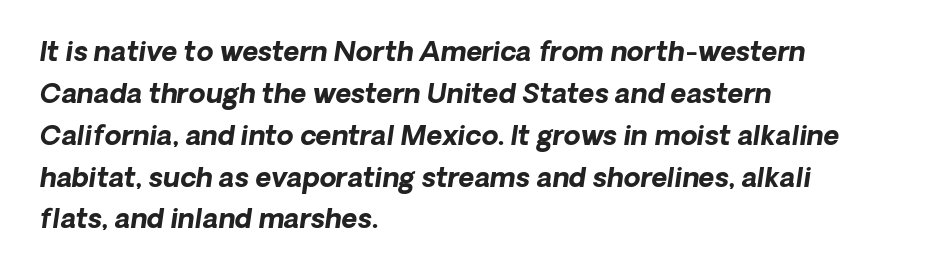
The image shows 27 px bold type, italic (leaning right); set left-aligned, normal line spacing (1.55x), normal letter spacing, not underlined.
